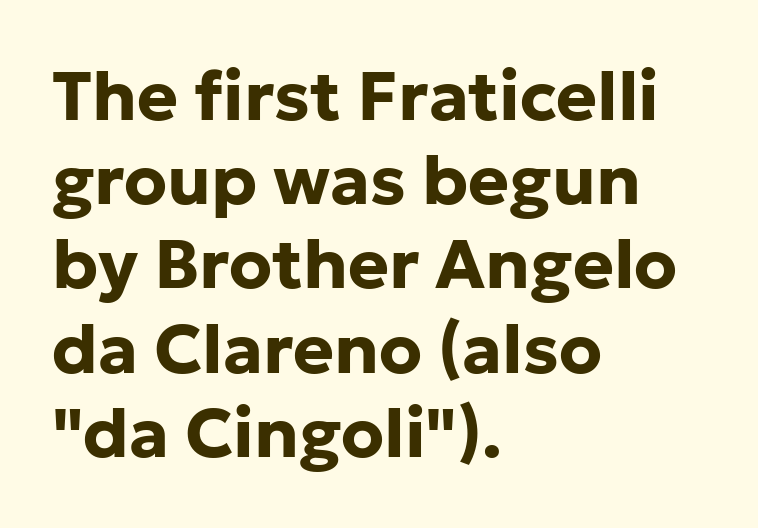
Q: Is the text bold? A: Yes.
Q: Is the text italic (slanted)? A: No, it is upright.
Q: Is the typeface a serif or a sans-serif typeface? A: Sans-serif.
Q: Is the text underlined? A: No.
Q: How is the paragraph aligned? A: Left-aligned.
Q: Is the spacing between letters normal or unusually wide? A: Normal.
Q: Width (condensed, normal, or wide)? A: Normal.
Q: Stroke contrast? A: Low.
Q: x-height? A: Medium.
Q: Monospaced? A: No.
